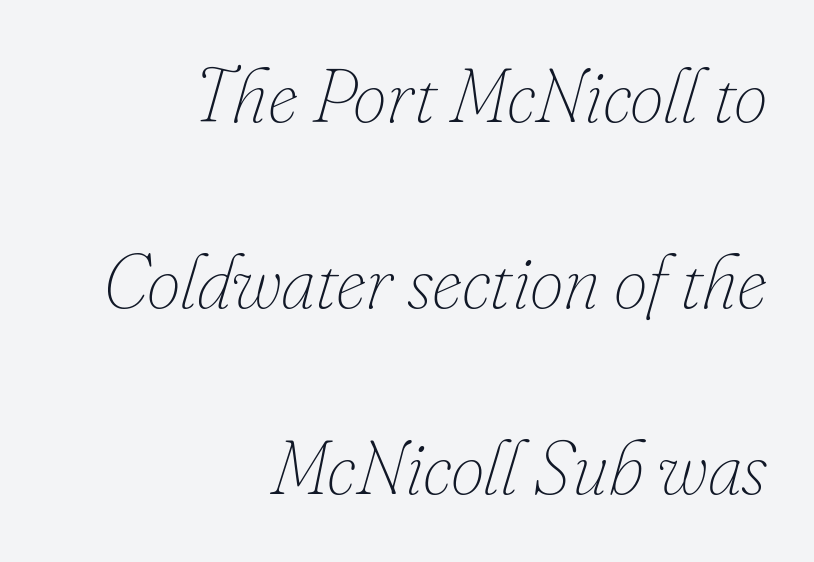
Caption: standard tracking, unaltered. Ink coverage per letter is moderate at most. Italic? Definitely — the glyphs are oblique. Leading is clearly above the norm, producing a sparse column. The zone under the glyphs is completely vacant. These lines stack with their right ends in a neat column.
